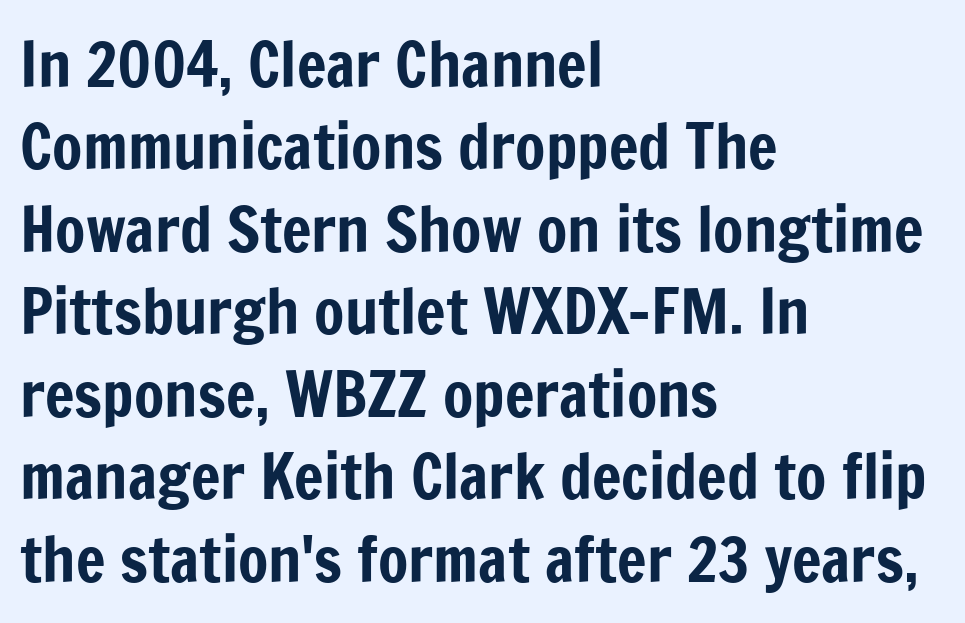
{"serif": "no", "italic": "no", "width": "condensed", "stroke_contrast": "low", "x_height": "medium", "monospaced": "no", "underline": "no", "align": "left", "line_spacing": "normal", "line_spacing_ratio": 1.33, "letter_spacing": "normal", "letter_spacing_em": 0.0, "glyph_px": 62}
